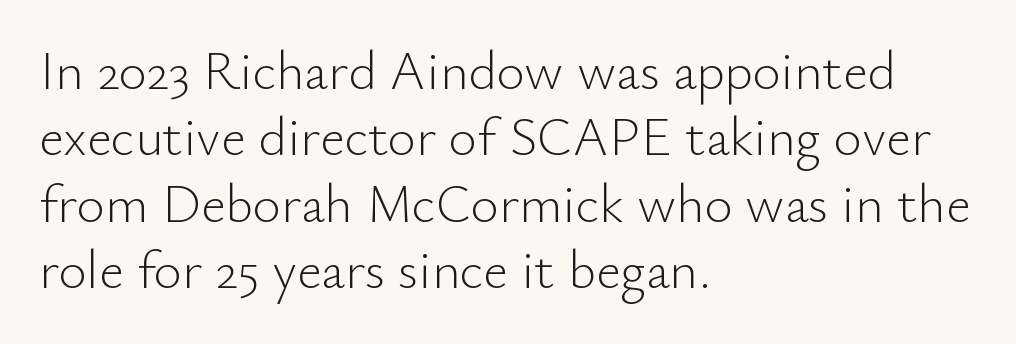
{"serif": "no", "italic": "no", "bold": "no", "weight": "light", "width": "normal", "stroke_contrast": "low", "x_height": "small", "monospaced": "no", "underline": "no", "align": "left", "line_spacing_ratio": 1.23, "letter_spacing": "normal", "letter_spacing_em": 0.0, "glyph_px": 54}
